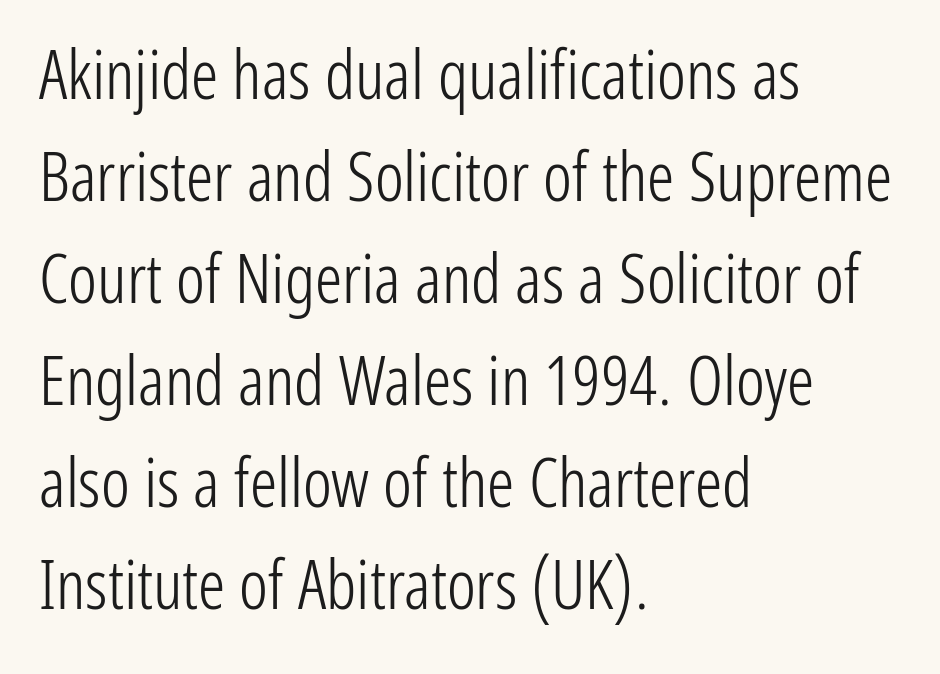
{"serif": "no", "italic": "no", "bold": "no", "weight": "light", "width": "condensed", "stroke_contrast": "low", "x_height": "medium", "monospaced": "no", "underline": "no", "align": "left", "line_spacing": "normal", "line_spacing_ratio": 1.5, "letter_spacing": "normal", "letter_spacing_em": 0.0, "glyph_px": 68}
